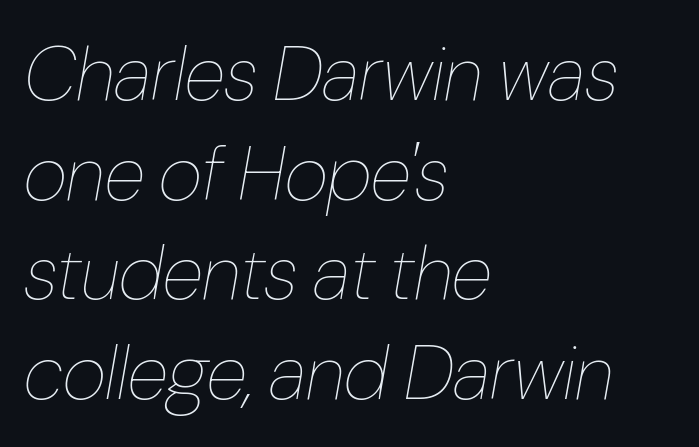
Here the designer chose a conventional face with non-uniform glyph widths. A light-to-regular cut is what we see here. This rendering features lettering with no underline. A typesetter would call this leading conventional body-copy spacing. Default kerning and tracking; the words read as compact shapes.
